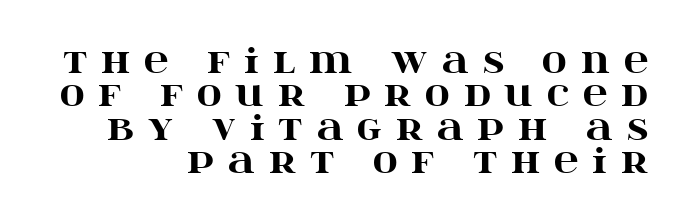
Q: Is the text bold? A: Yes.
Q: Is the text italic (slanted)? A: No, it is upright.
Q: Is the typeface a serif or a sans-serif typeface? A: Serif.
Q: Is the text underlined? A: No.
Q: How is the paragraph aligned? A: Right-aligned.
Q: Is the spacing between letters normal or unusually wide? A: Unusually wide.
Q: Is the spacing between lines tight, normal or loose? A: Tight.
Q: Width (condensed, normal, or wide)? A: Wide.
Q: Stroke contrast? A: High.
Q: x-height? A: Large.
Q: Monospaced? A: No.
